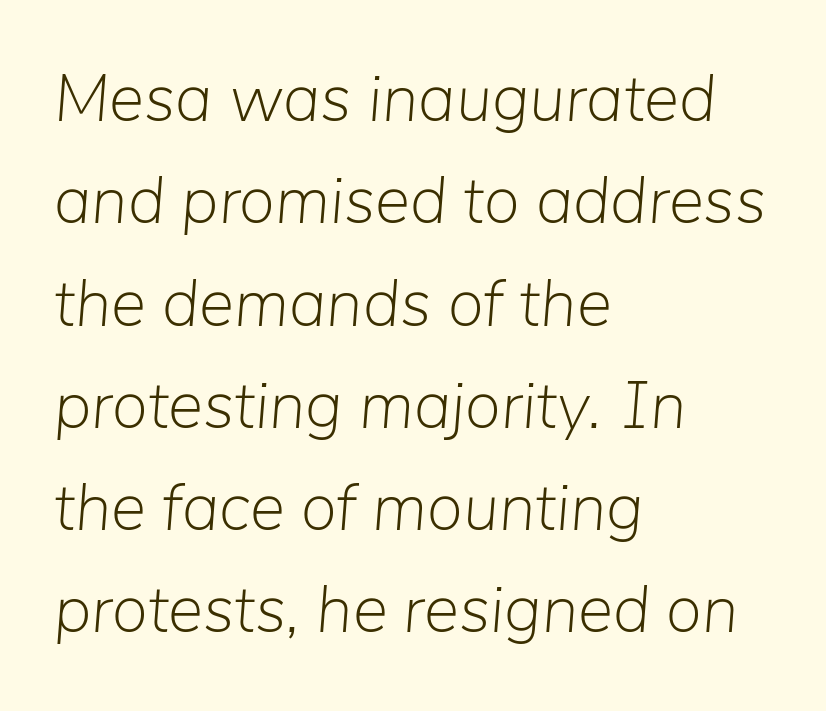
{"italic": "yes", "lean": "right", "slant_degrees": 5, "bold": "no", "weight": "light", "width": "normal", "stroke_contrast": "low", "x_height": "medium", "monospaced": "no", "underline": "no", "align": "left", "line_spacing": "normal", "line_spacing_ratio": 1.55, "letter_spacing": "normal", "letter_spacing_em": 0.0, "glyph_px": 66}
